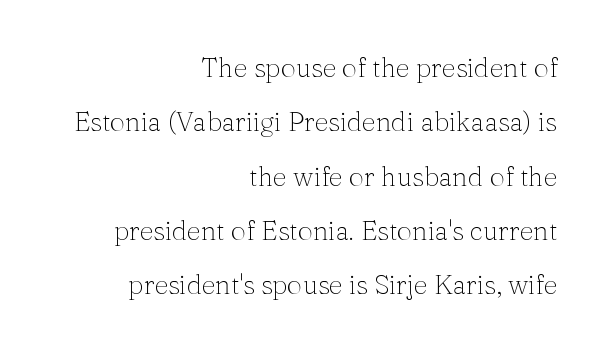
{"italic": "no", "bold": "no", "underline": "no", "align": "right", "line_spacing": "loose", "line_spacing_ratio": 2.01, "letter_spacing": "normal", "letter_spacing_em": 0.0, "glyph_px": 27}
